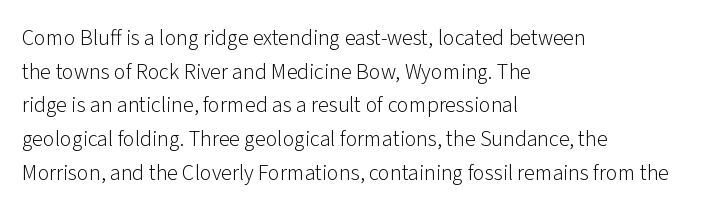
Q: Is the text bold? A: No.
Q: Is the text italic (slanted)? A: No, it is upright.
Q: Is the text underlined? A: No.
Q: How is the paragraph aligned? A: Left-aligned.
Q: Is the spacing between letters normal or unusually wide? A: Normal.
Q: Is the spacing between lines tight, normal or loose? A: Normal.
